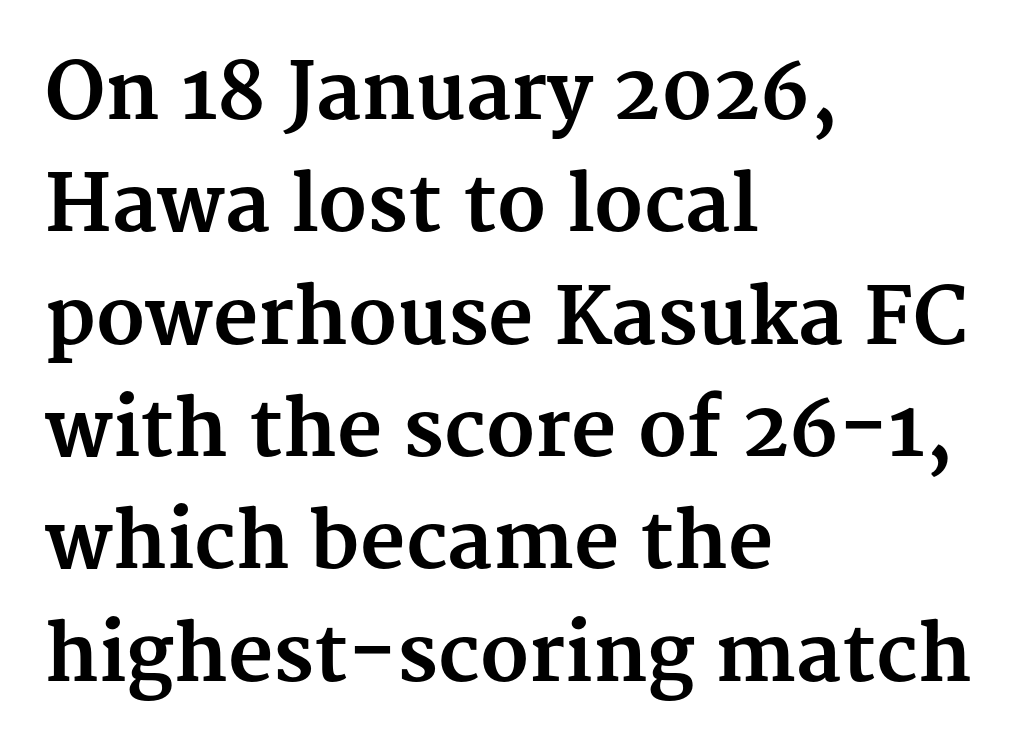
The image shows 78 px bold serif type, upright; set left-aligned, normal line spacing (1.44x), normal letter spacing, not underlined; medium stroke contrast and a medium x-height.
